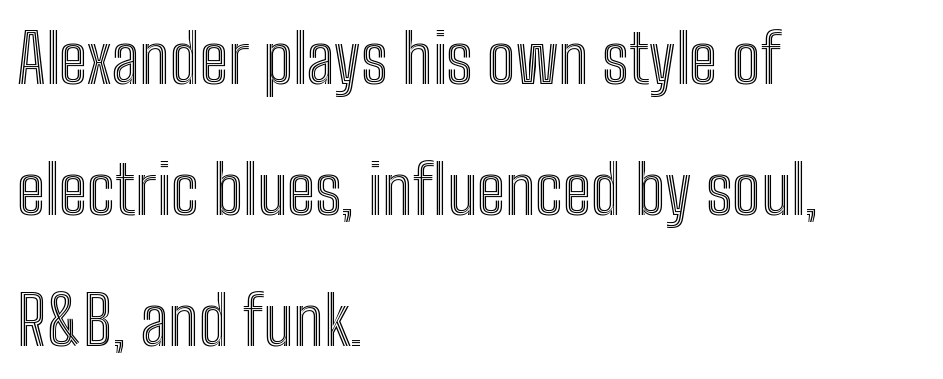
The image shows 68 px condensed type, upright; set left-aligned, loose line spacing (1.93x), normal letter spacing, not underlined; a medium x-height.
